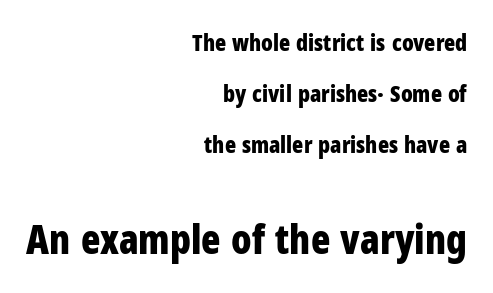
Honestly, the rows look like they've been pulled way apart. Varying glyph widths throughout — classic text-font behaviour. The typography opts for an upright posture over an oblique one. The font is running at its bold setting. This is sans-serif lettering, the kind often seen on screens and signage.
